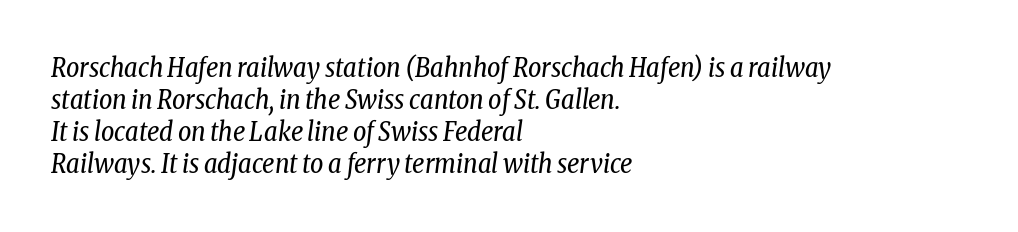
The image shows 26 px text type, italic (leaning right); set left-aligned, line spacing 1.23x, normal letter spacing, not underlined.
